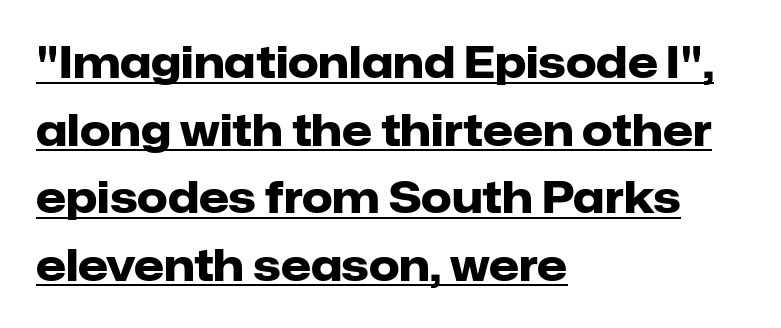
The image shows 43 px heavy sans-serif type, upright; set left-aligned, normal line spacing (1.57x), normal letter spacing, underlined; low stroke contrast and a medium x-height.
